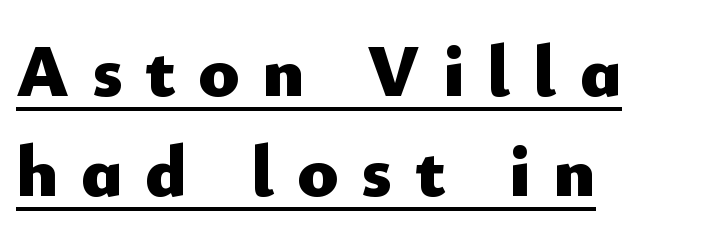
Q: Is the text bold? A: Yes.
Q: Is the text italic (slanted)? A: No, it is upright.
Q: Is the typeface a serif or a sans-serif typeface? A: Sans-serif.
Q: Is the text underlined? A: Yes.
Q: How is the paragraph aligned? A: Left-aligned.
Q: Is the spacing between letters normal or unusually wide? A: Unusually wide.
Q: Is the spacing between lines tight, normal or loose? A: Normal.
Q: Width (condensed, normal, or wide)? A: Normal.
Q: Stroke contrast? A: Low.
Q: x-height? A: Small.
Q: Monospaced? A: No.
